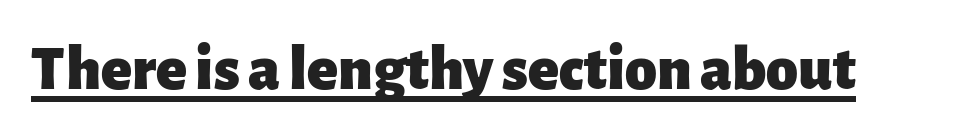
Typesetter's note: full bold, strokes at maximum text heaviness. Check the space under the baseline: a stroke is drawn there. Character widths vary here, with narrow letters taking less room than wide ones. The designer went with a sans here, leaving each stem footless.
